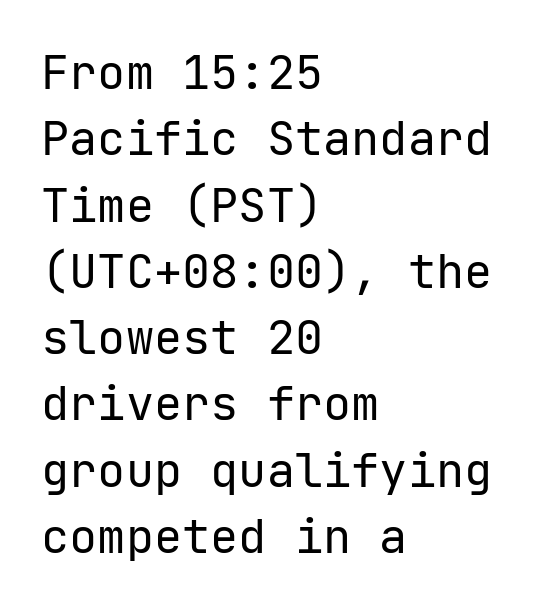
Nothing unusual about the tracking: characters are spaced as the font intends. Ascenders rise straight up at ninety degrees. The type family on display is of the sans-serif kind. Think standard paragraph weight, or any step lighter than that.
